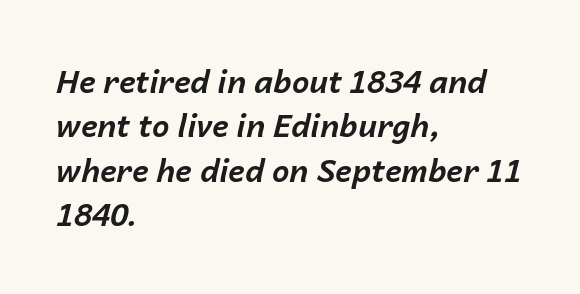
The image shows 31 px bold type, italic (leaning right); set left-aligned, normal line spacing (1.43x), normal letter spacing, not underlined; low stroke contrast and a medium x-height.
